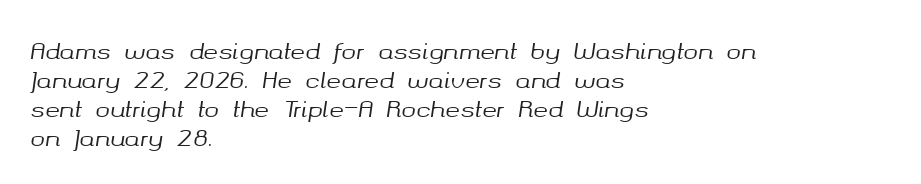
{"italic": "yes", "lean": "right", "slant_degrees": 8, "underline": "no", "align": "left", "line_spacing": "normal", "line_spacing_ratio": 1.32, "letter_spacing": "normal", "letter_spacing_em": 0.0, "glyph_px": 22}
